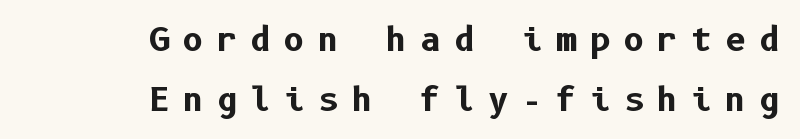
The image shows 32 px bold sans-serif type, upright; set right-aligned, line spacing 1.87x, unusually wide letter spacing (+0.41 em), not underlined; low stroke contrast and a medium x-height.
